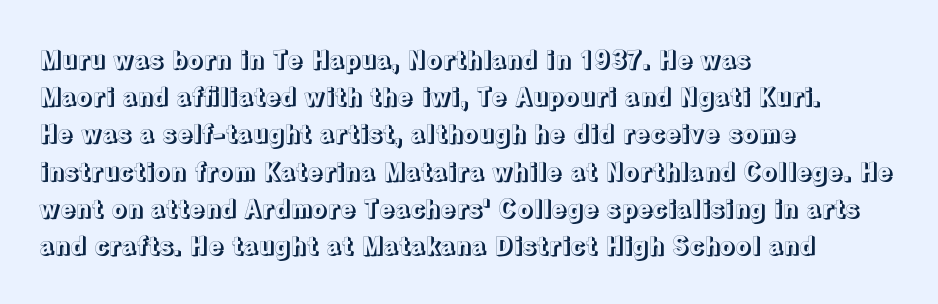
Q: Is the text italic (slanted)? A: No, it is upright.
Q: Is the text underlined? A: No.
Q: How is the paragraph aligned? A: Left-aligned.
Q: Is the spacing between letters normal or unusually wide? A: Normal.
Q: Is the spacing between lines tight, normal or loose? A: Normal.
